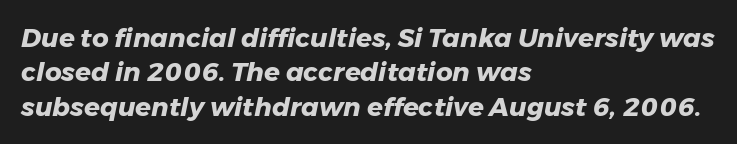
Q: Is the text bold? A: Yes.
Q: Is the text italic (slanted)? A: Yes, it leans right by about 11 degrees.
Q: Is the text underlined? A: No.
Q: How is the paragraph aligned? A: Left-aligned.
Q: Is the spacing between letters normal or unusually wide? A: Normal.
Q: Is the spacing between lines tight, normal or loose? A: Normal.
